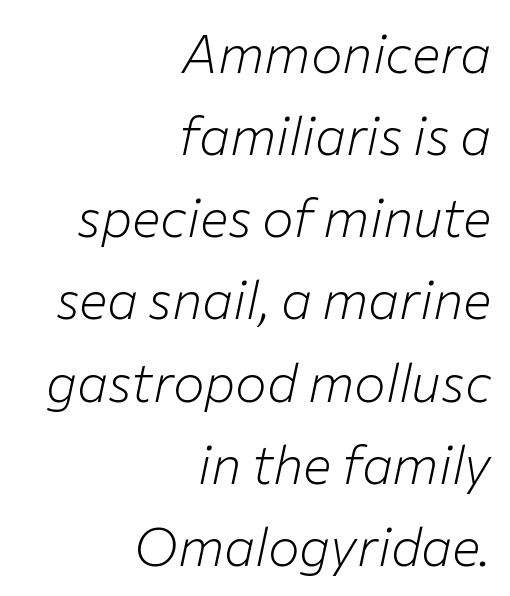
{"italic": "yes", "lean": "right", "slant_degrees": 12, "bold": "no", "weight": "light", "width": "normal", "stroke_contrast": "low", "x_height": "medium", "monospaced": "no", "underline": "no", "align": "right", "line_spacing": "normal", "line_spacing_ratio": 1.55, "letter_spacing": "normal", "letter_spacing_em": 0.0, "glyph_px": 53}
